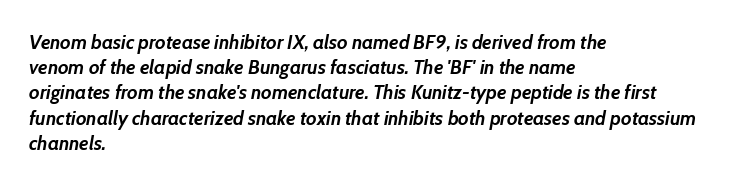
The image shows 20 px bold type, italic (leaning right); set left-aligned, normal line spacing (1.26x), normal letter spacing, not underlined.
